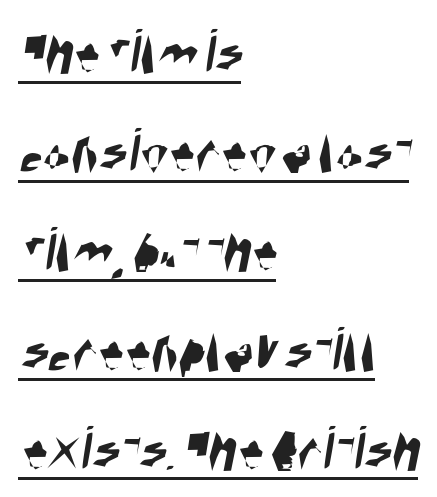
{"serif": "no", "width": "condensed", "stroke_contrast": "high", "x_height": "large", "monospaced": "no", "underline": "yes", "align": "left", "line_spacing": "normal", "line_spacing_ratio": 1.55, "letter_spacing": "normal", "letter_spacing_em": 0.0, "glyph_px": 64}
